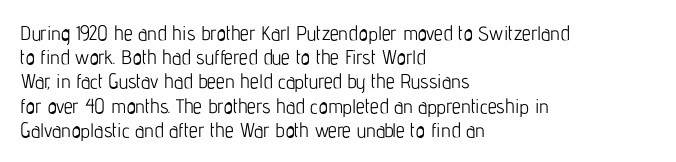
The image shows 20 px text type, upright; set left-aligned, line spacing 1.21x, normal letter spacing, not underlined.
